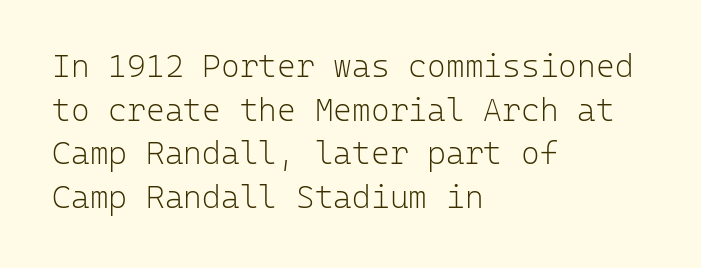
Q: Is the text bold? A: No.
Q: Is the text italic (slanted)? A: No, it is upright.
Q: Is the typeface a serif or a sans-serif typeface? A: Sans-serif.
Q: Is the text underlined? A: No.
Q: How is the paragraph aligned? A: Left-aligned.
Q: Is the spacing between letters normal or unusually wide? A: Normal.
Q: Is the spacing between lines tight, normal or loose? A: Normal.
Q: Width (condensed, normal, or wide)? A: Normal.
Q: Stroke contrast? A: Low.
Q: x-height? A: Medium.
Q: Monospaced? A: Yes.
